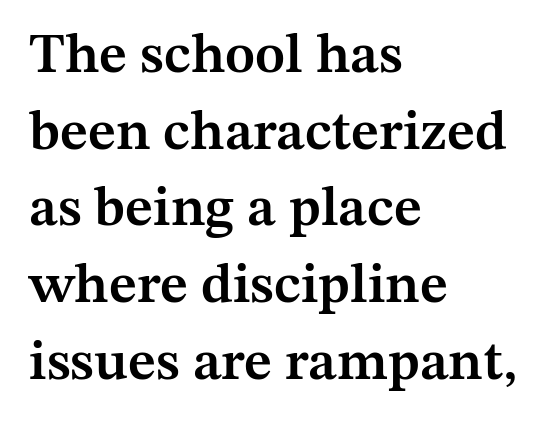
The image shows 56 px semibold serif type, upright; set left-aligned, normal line spacing (1.37x), normal letter spacing, not underlined; medium stroke contrast and a medium x-height.
